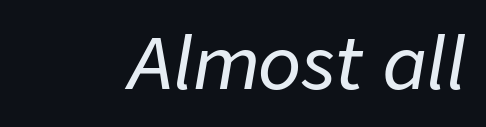
The rendering applies a slant to the glyphs. The passage shown is typed in a proportional face where columns would drift. Compared with typical body copy, the letter spacing here is the same. Plain, unruled lines of type.
